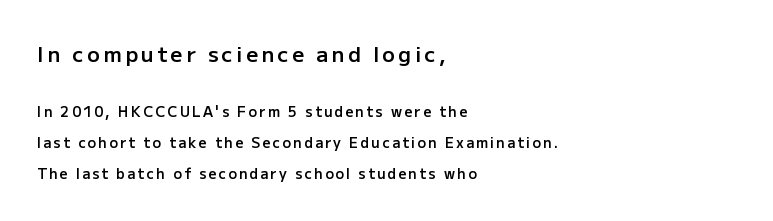
{"italic": "no", "bold": "semi", "underline": "no", "align": "left", "line_spacing": "loose", "line_spacing_ratio": 2.2, "larger_block": "first", "size_ratio": 1.5, "glyph_px": 21}
